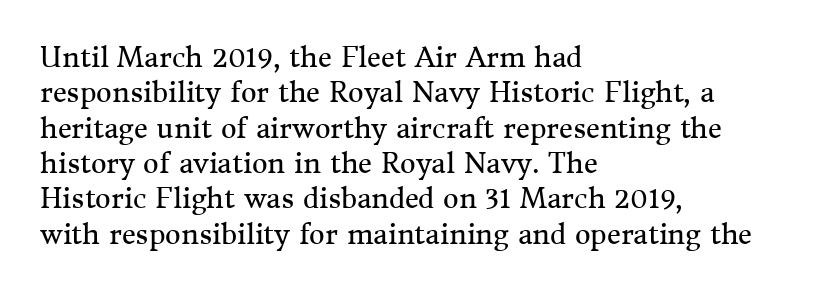
{"italic": "no", "bold": "no", "underline": "no", "align": "left", "line_spacing": "normal", "line_spacing_ratio": 1.31, "letter_spacing": "normal", "letter_spacing_em": 0.0, "glyph_px": 27}
